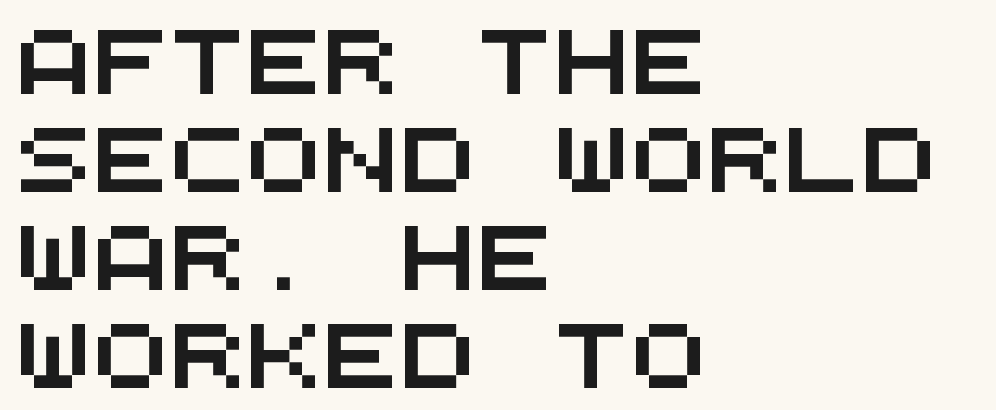
To sum up the face: it is a sans, with no serifs. Leading matches the norm, producing a regular column. Plain, unruled lines of type. Caption: standard tracking, unaltered.
